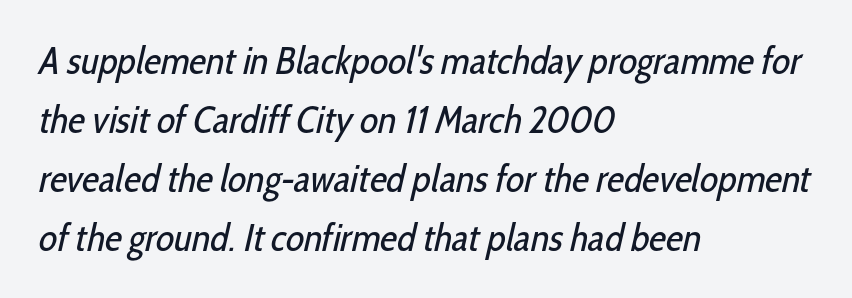
The image shows 38 px regular-weight, condensed sans-serif type; set left-aligned, normal line spacing (1.55x), normal letter spacing, not underlined; low stroke contrast and a medium x-height.
